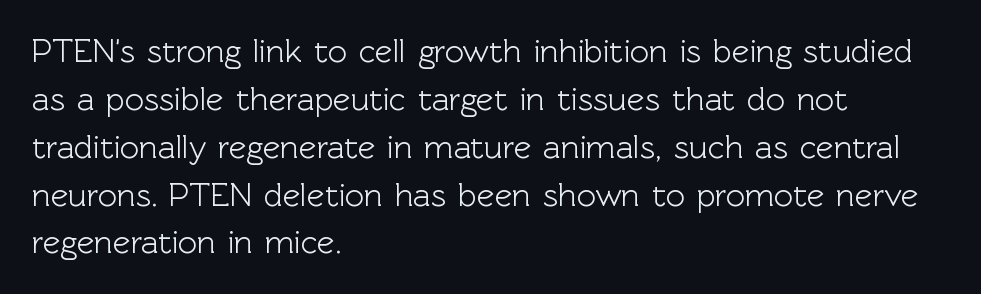
The image shows 33 px sans-serif type, upright; set left-aligned, normal line spacing (1.45x), normal letter spacing, not underlined; a medium x-height.
